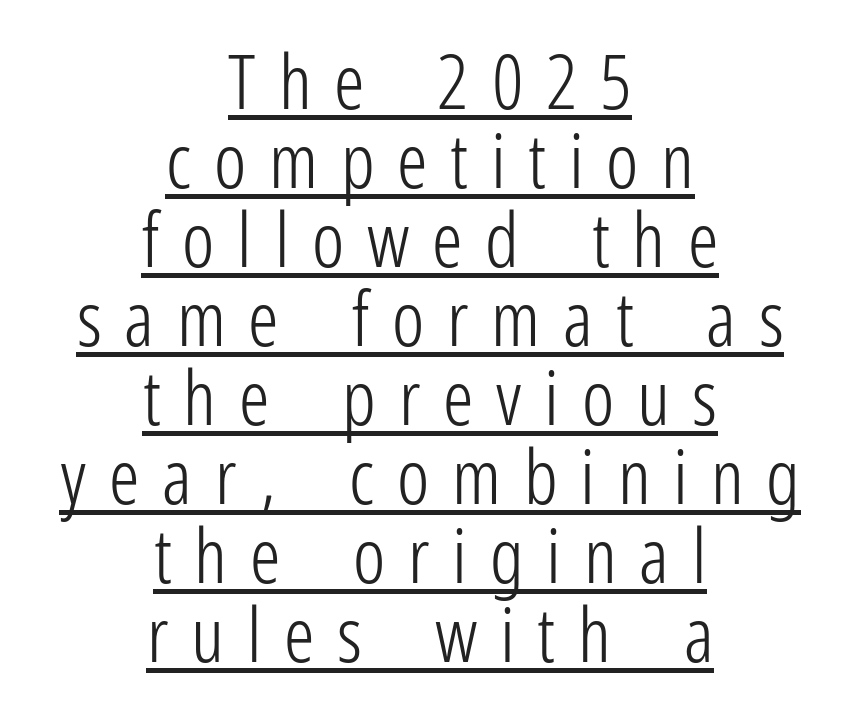
{"serif": "no", "italic": "no", "bold": "no", "weight": "light", "width": "condensed", "stroke_contrast": "low", "x_height": "medium", "monospaced": "no", "underline": "yes", "align": "center", "line_spacing": "tight", "line_spacing_ratio": 1.04, "letter_spacing": "wide", "letter_spacing_em": 0.3, "glyph_px": 76}
